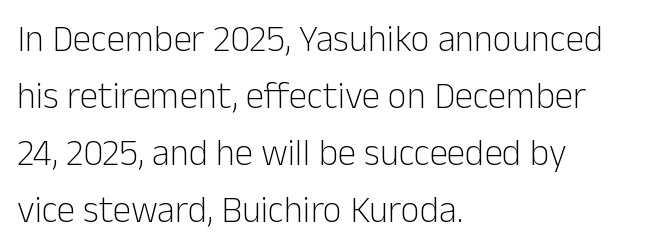
The image shows 37 px light sans-serif type, upright; set left-aligned, normal line spacing (1.54x), normal letter spacing, not underlined; low stroke contrast and a medium x-height.
